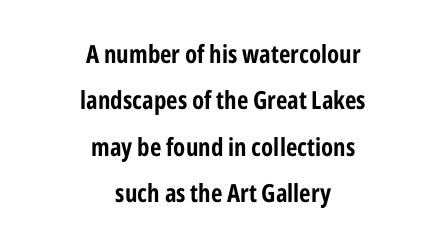
Q: Is the text bold? A: Yes.
Q: Is the text italic (slanted)? A: No, it is upright.
Q: Is the text underlined? A: No.
Q: How is the paragraph aligned? A: Centered.
Q: Is the spacing between letters normal or unusually wide? A: Normal.
